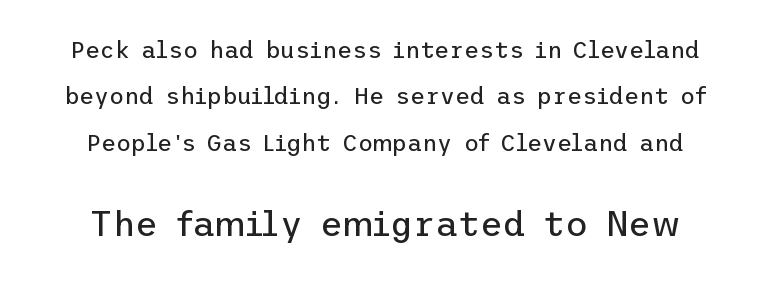
This layout puts the modest block above and the oversized block below. A typesetter would label this face a sans. This block would shrink considerably if given ordinary leading; it's expanded now. Here the glyphs are tracked normally, forming tight word shapes.
